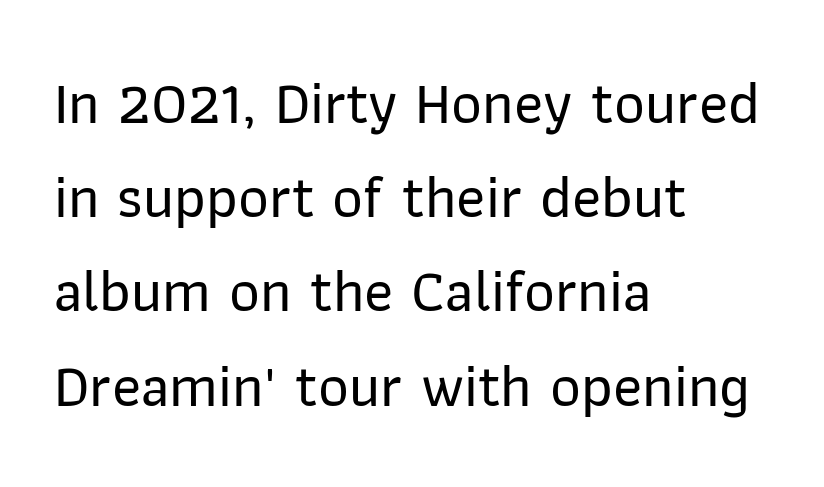
Each letter keeps its own natural width here, so spacing adapts to shape. Each row of text sits above clean, open space. The axis of the letterforms is exactly vertical. Tracking value appears to be zero — textbook default spacing.
